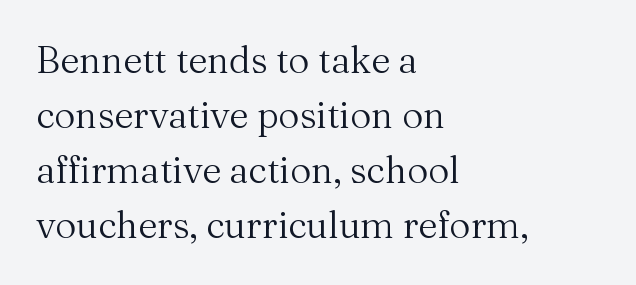
The image shows 37 px regular-weight serif type, upright; set left-aligned, normal line spacing (1.49x), normal letter spacing, not underlined; medium stroke contrast and a medium x-height.
